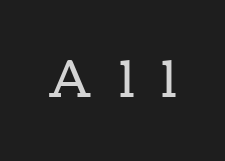
The image shows 54 px wide serif type, upright; set unusually wide letter spacing (+0.46 em), not underlined; low stroke contrast and a medium x-height.
